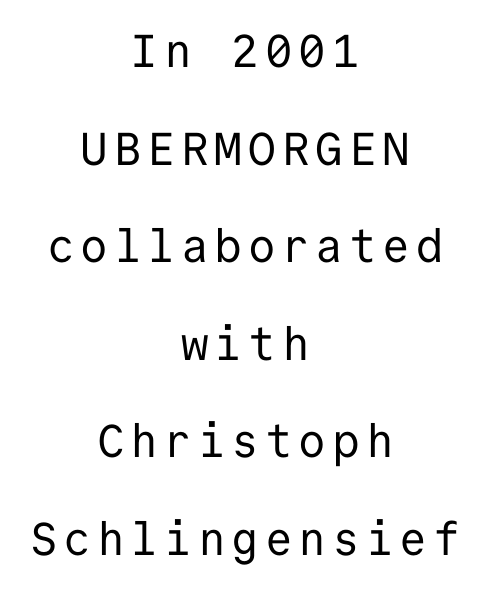
{"serif": "no", "italic": "no", "bold": "no", "weight": "regular", "width": "normal", "stroke_contrast": "low", "x_height": "medium", "monospaced": "yes", "underline": "no", "align": "center", "line_spacing": "loose", "line_spacing_ratio": 2.12, "glyph_px": 46}
